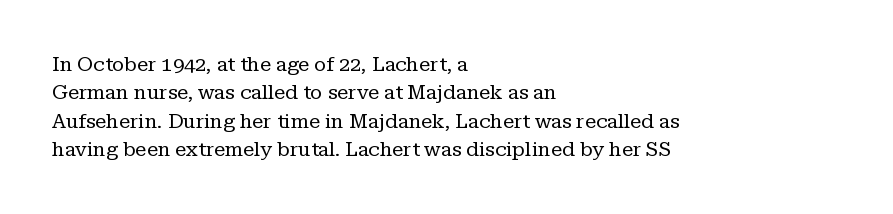
Glyph-to-glyph distance matches everyday printed text. One glance says typical: line gaps are just what's usual. A bare baseline throughout the passage. Does the lettering tilt? It doesn't — this is upright.
